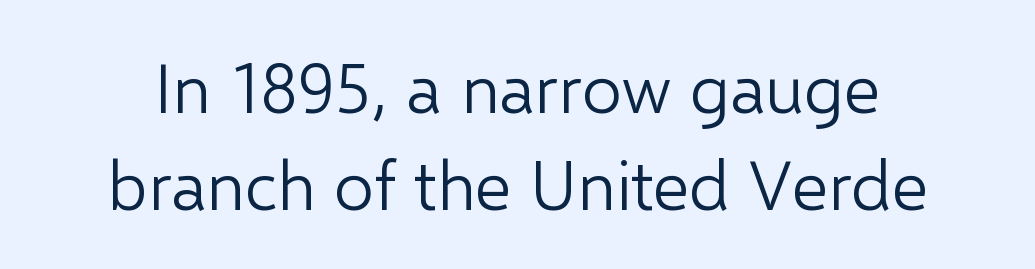
{"serif": "no", "italic": "no", "bold": "no", "weight": "light", "width": "normal", "stroke_contrast": "low", "x_height": "medium", "monospaced": "no", "underline": "no", "line_spacing": "normal", "line_spacing_ratio": 1.39, "letter_spacing": "normal", "letter_spacing_em": 0.0, "glyph_px": 70}
